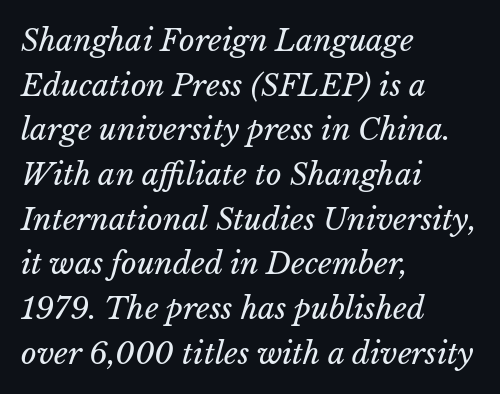
Q: Is the text bold? A: No.
Q: Is the text italic (slanted)? A: Yes, it leans right by about 15 degrees.
Q: Is the text underlined? A: No.
Q: How is the paragraph aligned? A: Left-aligned.
Q: Is the spacing between letters normal or unusually wide? A: Normal.
Q: Is the spacing between lines tight, normal or loose? A: Normal.
Q: Width (condensed, normal, or wide)? A: Normal.
Q: Stroke contrast? A: Low.
Q: x-height? A: Medium.
Q: Monospaced? A: No.
